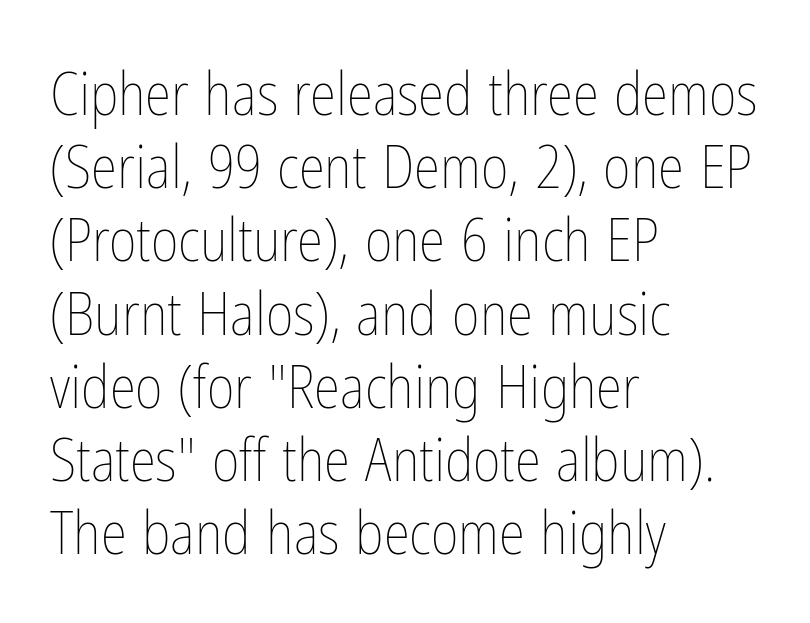
A typesetter would call this proportional, since set widths differ per character. Posture: vertical. Characters follow at the spacing the type designer built in. The baseline area is clear. The weight tops out at a normal text grade.
